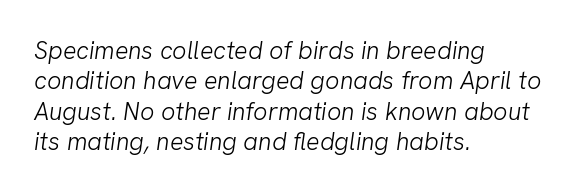
The letters look calm and open, with moderate or lighter stems. Does extra space separate the letters? No, they use regular spacing. Rule under the text: the space is simply empty. Left-aligned paragraph, ragged on the right.
